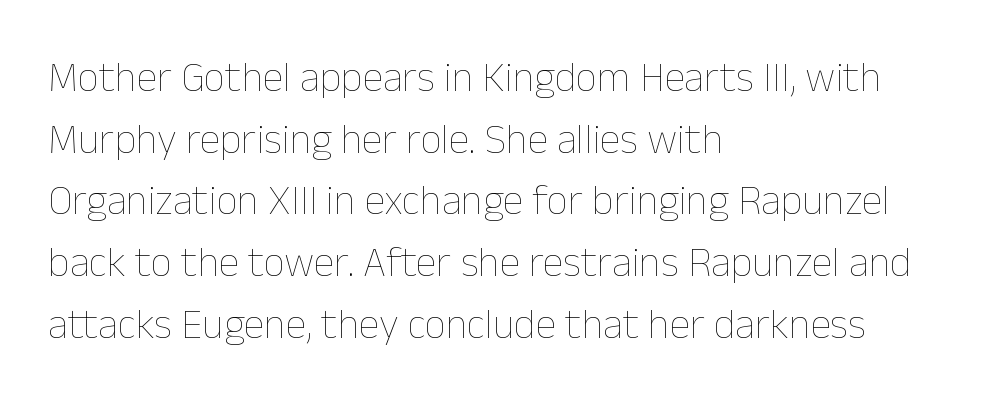
The image shows 42 px thin type, upright; set left-aligned, normal line spacing (1.47x), normal letter spacing, not underlined; low stroke contrast and a medium x-height.
